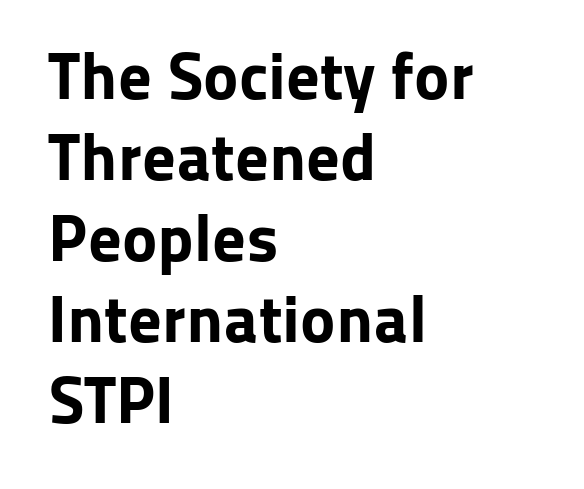
The image shows 67 px bold sans-serif type, upright; set left-aligned, line spacing 1.21x, normal letter spacing, not underlined; low stroke contrast and a medium x-height.
